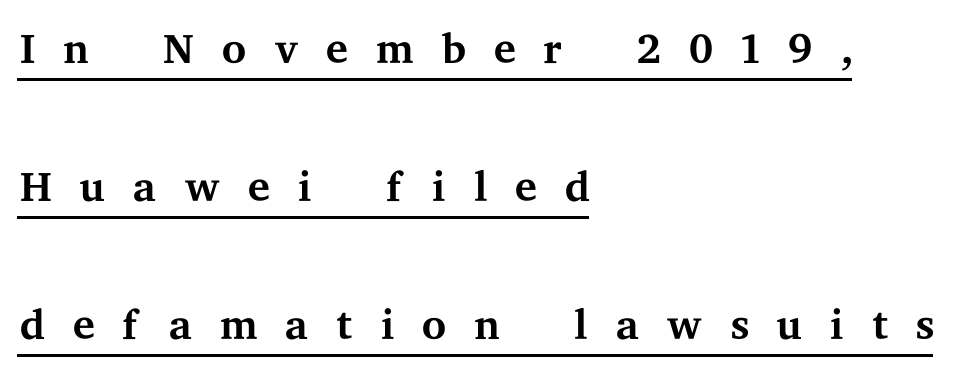
{"serif": "yes", "italic": "no", "bold": "no", "weight": "regular", "width": "wide", "stroke_contrast": "medium", "x_height": "medium", "monospaced": "no", "underline": "yes", "align": "left", "line_spacing": "loose", "line_spacing_ratio": 2.19, "letter_spacing": "wide", "letter_spacing_em": 0.41, "glyph_px": 63}
